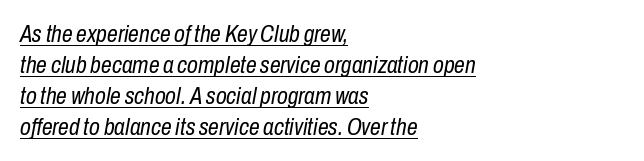
Evenly set lines give the paragraph a standard silhouette. Underlining? Definitely there. Every character sits at an angle, as italics do. No heavy texture on the line: the type isn't bold.
